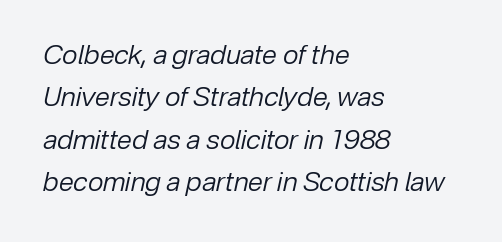
The image shows 27 px text type, italic (leaning right); set left-aligned, normal line spacing (1.57x), normal letter spacing, not underlined.
